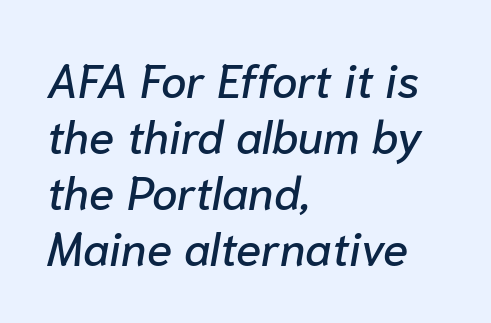
{"italic": "yes", "lean": "right", "slant_degrees": 10, "width": "normal", "stroke_contrast": "low", "x_height": "medium", "monospaced": "no", "underline": "no", "align": "left", "line_spacing_ratio": 1.22, "letter_spacing": "normal", "letter_spacing_em": 0.0, "glyph_px": 46}
